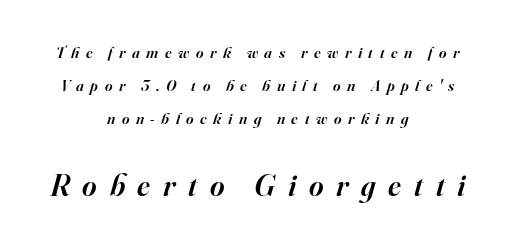
The image shows 31 px semibold serif type, italic (leaning right); set centered, loose line spacing (2.05x), unusually wide letter spacing (+0.41 em), not underlined; the second (bottom) block is 1.94x larger; high stroke contrast and a small x-height.
